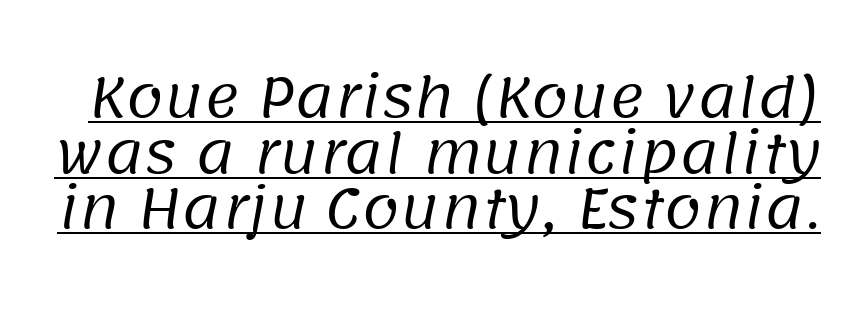
This is underlined copy, the kind a proofreader might mark for attention. No feet cap the strokes, marking this as sans-serif type. Counters stay open thanks to moderate or lighter strokes. Looks like regular typesetting: each glyph gets only the width it needs. The lines are packed closely together with very little leading.
